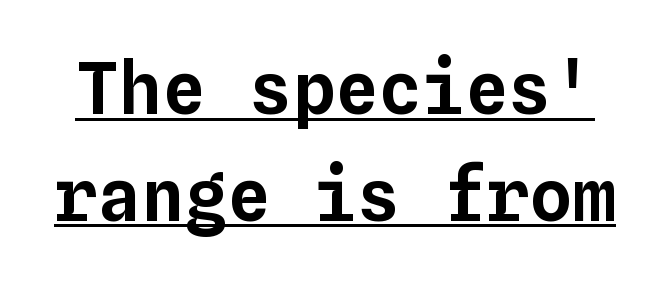
Q: Is the text italic (slanted)? A: No, it is upright.
Q: Is the text underlined? A: Yes.
Q: Is the spacing between letters normal or unusually wide? A: Normal.
Q: Is the spacing between lines tight, normal or loose? A: Normal.
Q: Width (condensed, normal, or wide)? A: Normal.
Q: Stroke contrast? A: Low.
Q: x-height? A: Medium.
Q: Monospaced? A: Yes.
